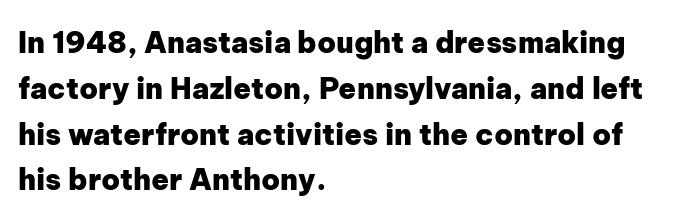
The image shows 29 px heavy sans-serif type, upright; set left-aligned, normal line spacing (1.58x), normal letter spacing, not underlined; low stroke contrast and a medium x-height.
